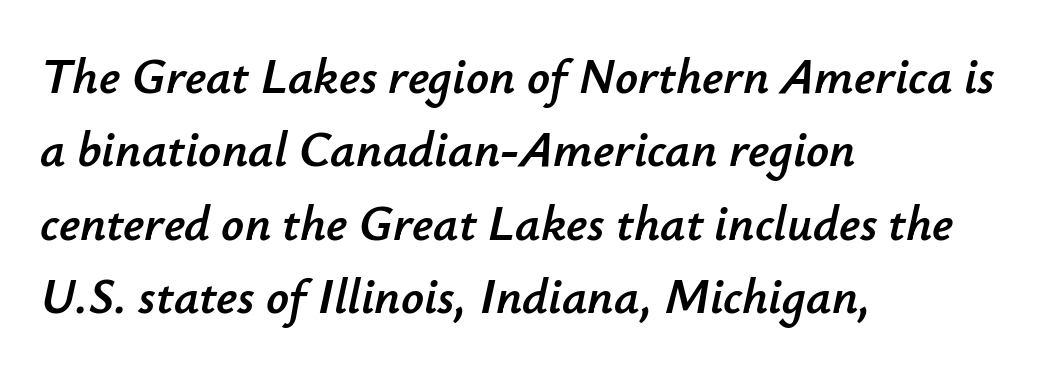
Q: Is the text italic (slanted)? A: Yes, it leans right by about 12 degrees.
Q: Is the text underlined? A: No.
Q: How is the paragraph aligned? A: Left-aligned.
Q: Is the spacing between letters normal or unusually wide? A: Normal.
Q: Is the spacing between lines tight, normal or loose? A: Normal.
Q: Width (condensed, normal, or wide)? A: Normal.
Q: Stroke contrast? A: Low.
Q: x-height? A: Small.
Q: Monospaced? A: No.
